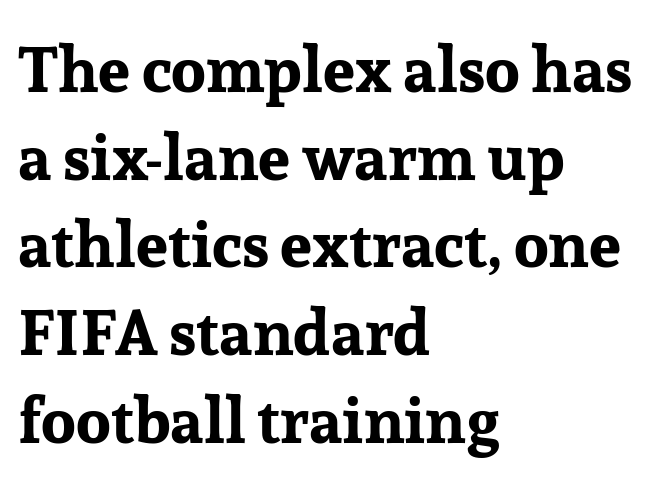
Q: Is the text bold? A: Yes.
Q: Is the text italic (slanted)? A: No, it is upright.
Q: Is the typeface a serif or a sans-serif typeface? A: Serif.
Q: Is the text underlined? A: No.
Q: How is the paragraph aligned? A: Left-aligned.
Q: Is the spacing between letters normal or unusually wide? A: Normal.
Q: Is the spacing between lines tight, normal or loose? A: Normal.
Q: Width (condensed, normal, or wide)? A: Normal.
Q: Stroke contrast? A: Low.
Q: x-height? A: Medium.
Q: Monospaced? A: No.
